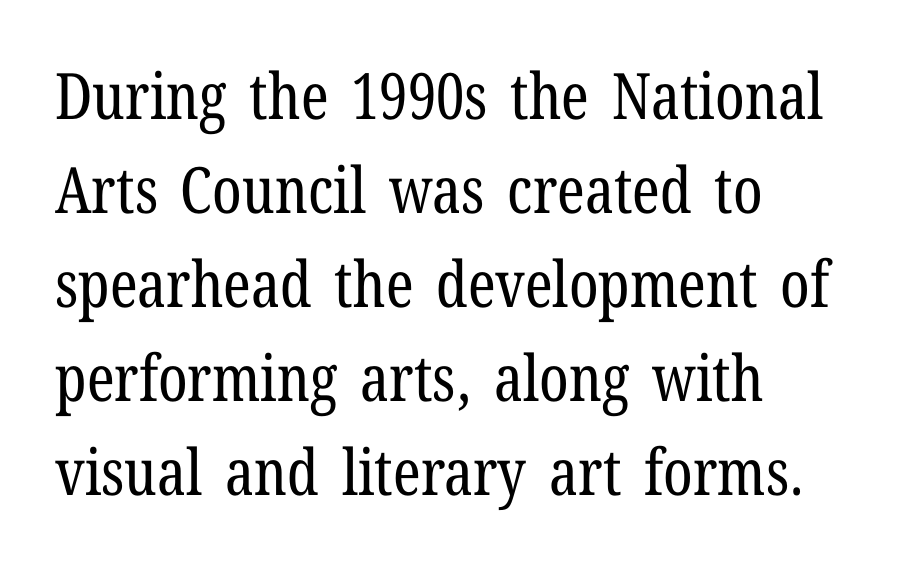
The image shows 64 px regular-weight, condensed serif type, upright; set left-aligned, normal line spacing (1.47x), normal letter spacing, not underlined; low stroke contrast and a medium x-height.
